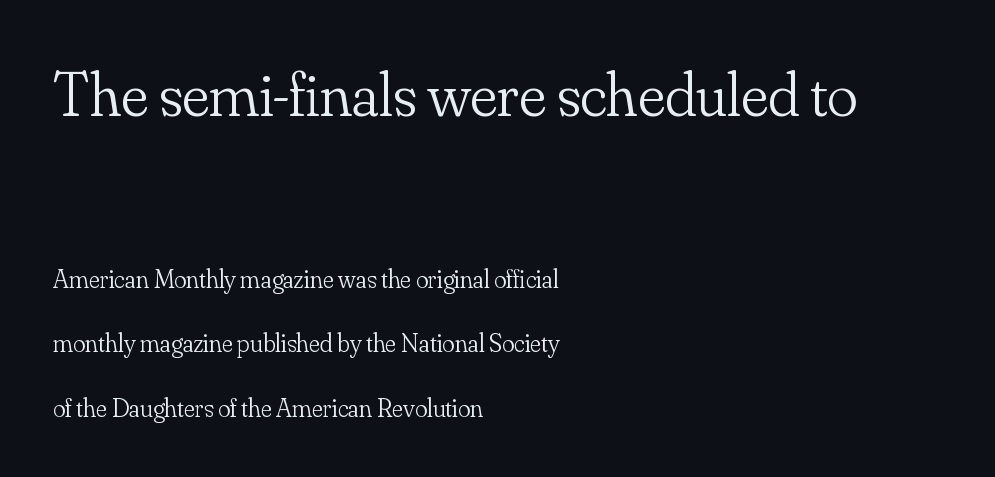
Q: Is the text bold? A: No.
Q: Is the text italic (slanted)? A: No, it is upright.
Q: Is the typeface a serif or a sans-serif typeface? A: Serif.
Q: Is the text underlined? A: No.
Q: How is the paragraph aligned? A: Left-aligned.
Q: Is the spacing between letters normal or unusually wide? A: Normal.
Q: Is the spacing between lines tight, normal or loose? A: Loose.
Q: Which block of text is set in a larger size, the first (top) or the second (bottom)? A: The first (top) one.
Q: Width (condensed, normal, or wide)? A: Normal.
Q: Stroke contrast? A: Low.
Q: x-height? A: Small.
Q: Monospaced? A: No.
